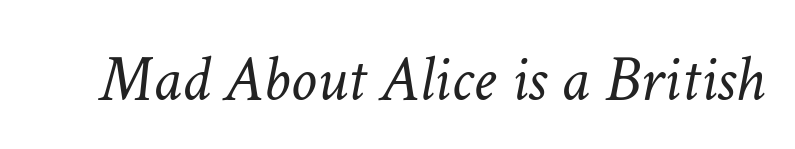
{"italic": "yes", "lean": "right", "slant_degrees": 11, "bold": "no", "weight": "light", "width": "normal", "stroke_contrast": "low", "x_height": "medium", "monospaced": "no", "underline": "no", "letter_spacing": "normal", "letter_spacing_em": 0.0, "glyph_px": 66}
